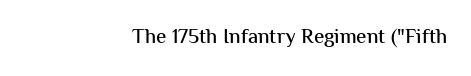
The image shows 21 px text type, upright; set right-aligned, normal letter spacing, not underlined.
